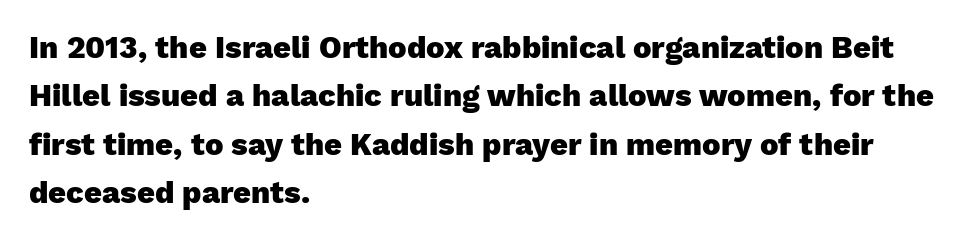
Q: Is the text bold? A: Yes.
Q: Is the text italic (slanted)? A: No, it is upright.
Q: Is the typeface a serif or a sans-serif typeface? A: Sans-serif.
Q: Is the text underlined? A: No.
Q: How is the paragraph aligned? A: Left-aligned.
Q: Is the spacing between letters normal or unusually wide? A: Normal.
Q: Is the spacing between lines tight, normal or loose? A: Normal.
Q: Width (condensed, normal, or wide)? A: Normal.
Q: Stroke contrast? A: Low.
Q: x-height? A: Medium.
Q: Monospaced? A: No.
